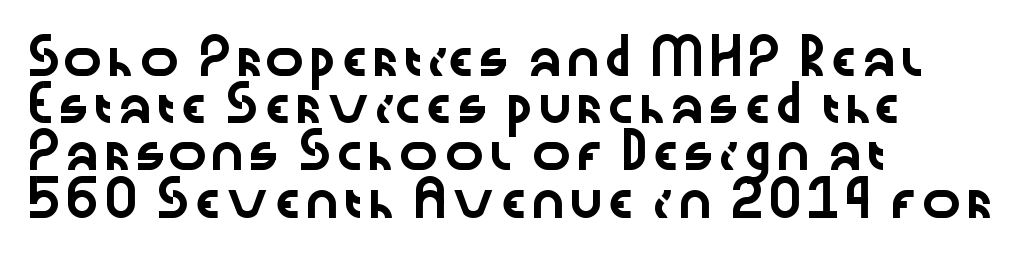
The image shows 33 px wide sans-serif type, upright; set left-aligned, normal line spacing (1.43x), normal letter spacing, not underlined; low stroke contrast and a medium x-height.
